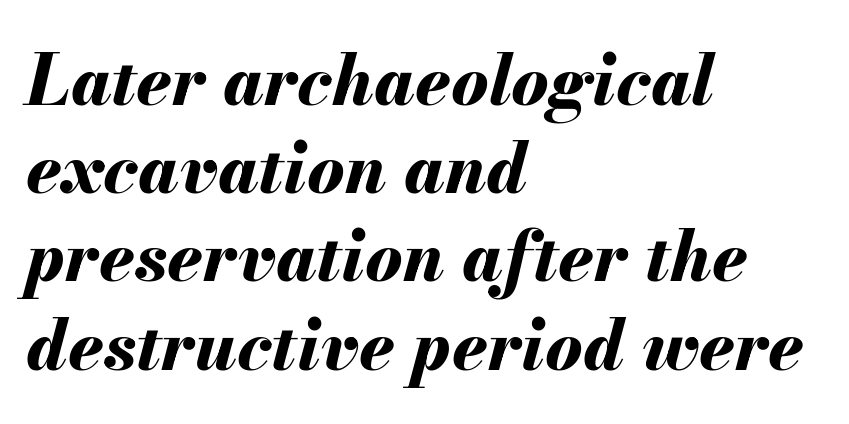
Observe the ordinary spacing: letters are neighbours, not strangers. Bare-footed words on every line. Reading down the column, the eye jumps a familiar distance to each next line. Thick stems and heavy bowls — unmistakably bold. The ragged edge is on the right, which tells us the setting is flush left. Note the varied advance widths — an 'i' is clearly narrower than an 'm'.
